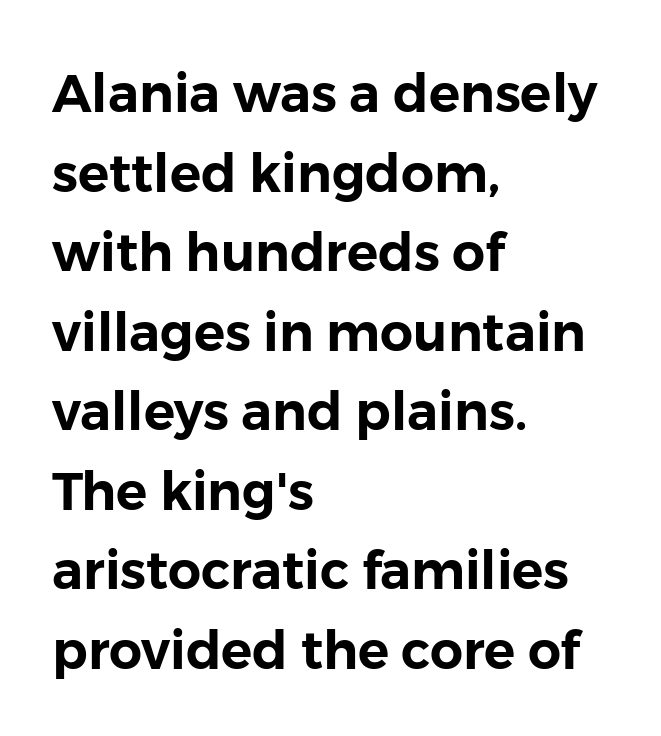
{"serif": "no", "italic": "no", "width": "normal", "stroke_contrast": "low", "x_height": "medium", "monospaced": "no", "underline": "no", "align": "left", "line_spacing": "normal", "line_spacing_ratio": 1.53, "letter_spacing": "normal", "letter_spacing_em": 0.0, "glyph_px": 52}
